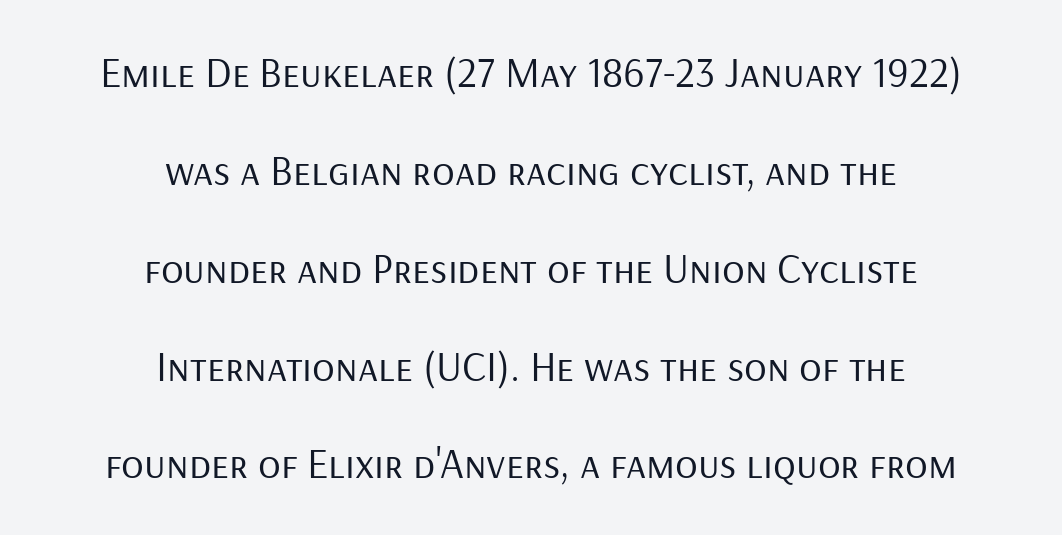
What kind of face is this? One without serifs — a sans. The weight would be labelled regular, book, light, or lighter still. The face used here is proportionally spaced, like ordinary book or web type. Nothing unusual about the tracking: characters are spaced as the font intends. Letters rest on an invisible, unmarked baseline.
